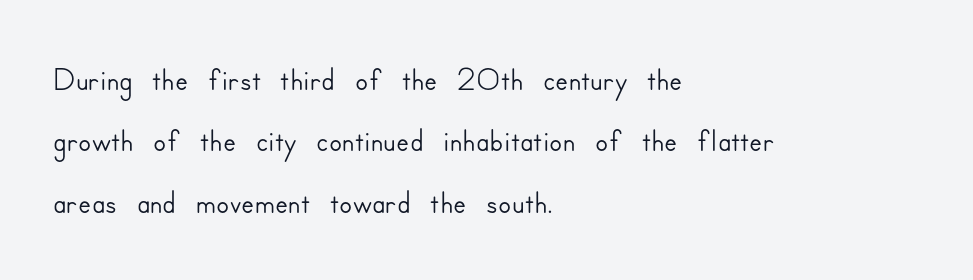
Q: Is the text italic (slanted)? A: No, it is upright.
Q: Is the typeface a serif or a sans-serif typeface? A: Sans-serif.
Q: Is the text underlined? A: No.
Q: How is the paragraph aligned? A: Left-aligned.
Q: Is the spacing between letters normal or unusually wide? A: Normal.
Q: Is the spacing between lines tight, normal or loose? A: Normal.
Q: Width (condensed, normal, or wide)? A: Normal.
Q: Stroke contrast? A: Low.
Q: x-height? A: Small.
Q: Monospaced? A: No.
